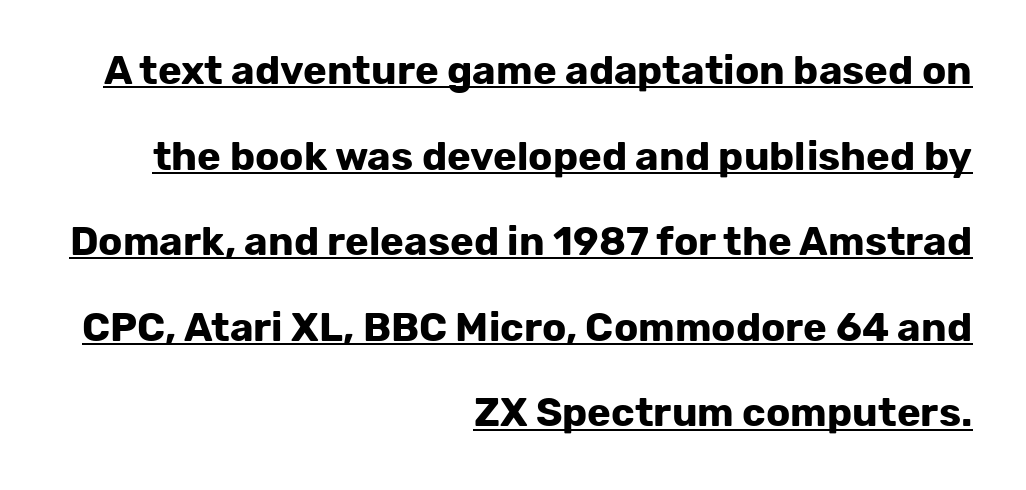
{"serif": "no", "italic": "no", "bold": "yes", "weight": "bold", "width": "normal", "stroke_contrast": "low", "x_height": "medium", "monospaced": "no", "underline": "yes", "align": "right", "line_spacing": "loose", "line_spacing_ratio": 2.14, "letter_spacing": "normal", "letter_spacing_em": 0.0, "glyph_px": 40}
